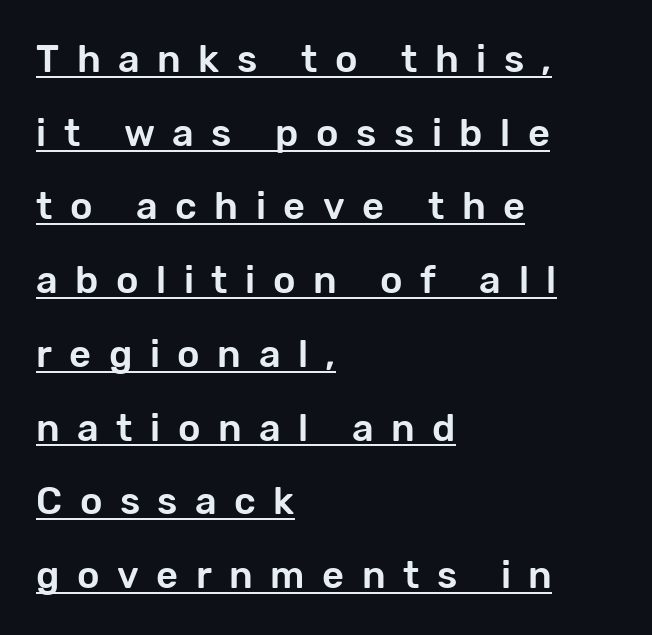
One-word summary of the alignment: left. In terms of leading, this rendering errs on the spacious side. The face used here is rendered with a markedly widened letterfit. This rendering employs a face without finishing strokes, i.e., a sans-serif. The axis of the letterforms is exactly vertical.
